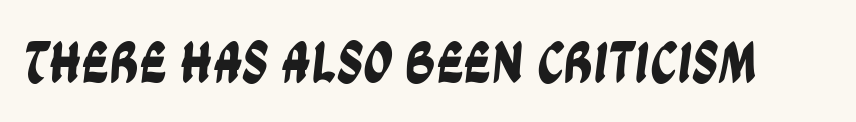
Q: Is the typeface a serif or a sans-serif typeface? A: Sans-serif.
Q: Is the text underlined? A: No.
Q: Is the spacing between letters normal or unusually wide? A: Normal.
Q: Width (condensed, normal, or wide)? A: Condensed.
Q: Stroke contrast? A: Low.
Q: x-height? A: Large.
Q: Monospaced? A: No.
